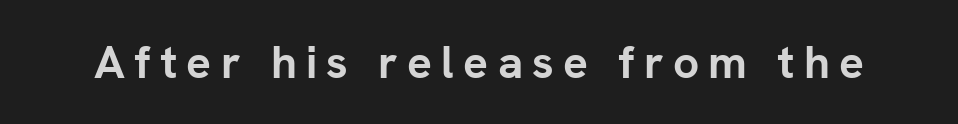
Q: Is the text bold? A: Yes.
Q: Is the text italic (slanted)? A: No, it is upright.
Q: Is the typeface a serif or a sans-serif typeface? A: Sans-serif.
Q: Is the text underlined? A: No.
Q: Is the spacing between letters normal or unusually wide? A: Unusually wide.
Q: Width (condensed, normal, or wide)? A: Normal.
Q: Stroke contrast? A: Low.
Q: x-height? A: Medium.
Q: Monospaced? A: No.
